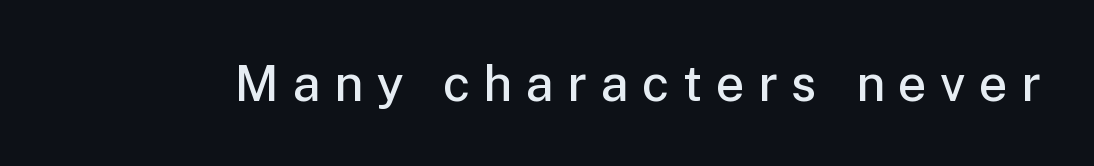
Q: Is the text bold? A: Semi-bold.
Q: Is the text italic (slanted)? A: No, it is upright.
Q: Is the typeface a serif or a sans-serif typeface? A: Sans-serif.
Q: Is the text underlined? A: No.
Q: Is the spacing between letters normal or unusually wide? A: Unusually wide.
Q: Width (condensed, normal, or wide)? A: Normal.
Q: Stroke contrast? A: Low.
Q: x-height? A: Medium.
Q: Monospaced? A: No.
